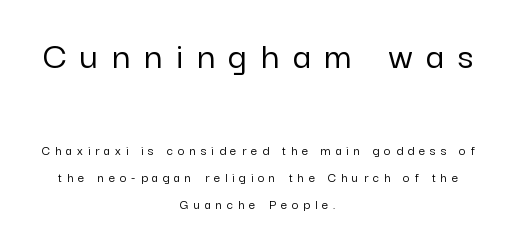
Q: Is the text italic (slanted)? A: No, it is upright.
Q: Is the typeface a serif or a sans-serif typeface? A: Sans-serif.
Q: Is the text underlined? A: No.
Q: How is the paragraph aligned? A: Centered.
Q: Is the spacing between letters normal or unusually wide? A: Unusually wide.
Q: Is the spacing between lines tight, normal or loose? A: Loose.
Q: Which block of text is set in a larger size, the first (top) or the second (bottom)? A: The first (top) one.
Q: Width (condensed, normal, or wide)? A: Normal.
Q: Stroke contrast? A: Low.
Q: x-height? A: Medium.
Q: Monospaced? A: No.
